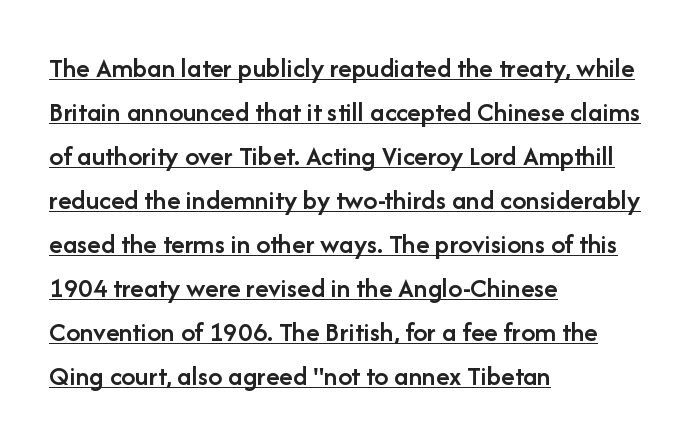
{"serif": "no", "italic": "no", "bold": "semi", "weight": "semibold", "width": "normal", "stroke_contrast": "low", "x_height": "medium", "monospaced": "no", "underline": "yes", "align": "left", "line_spacing": "normal", "line_spacing_ratio": 1.57, "letter_spacing": "normal", "letter_spacing_em": 0.0, "glyph_px": 28}
